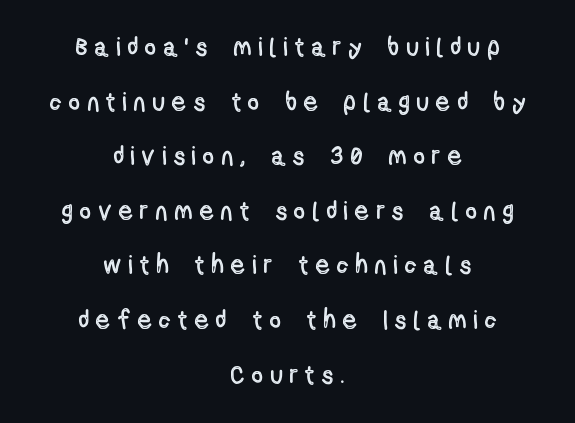
{"italic": "no", "underline": "no", "align": "center", "line_spacing": "loose", "line_spacing_ratio": 2.1, "letter_spacing": "wide", "letter_spacing_em": 0.31, "glyph_px": 26}
